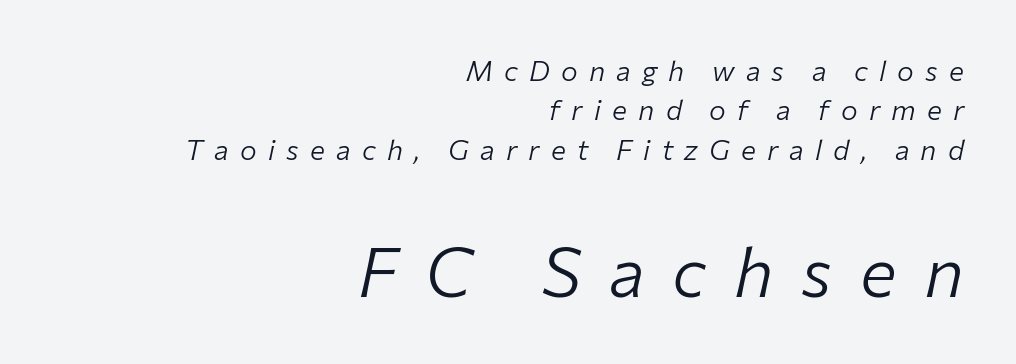
The image shows 69 px light type, italic (leaning right); set right-aligned, normal line spacing (1.41x), unusually wide letter spacing (+0.4 em), not underlined; the second (bottom) block is 2.46x larger; low stroke contrast and a medium x-height.
